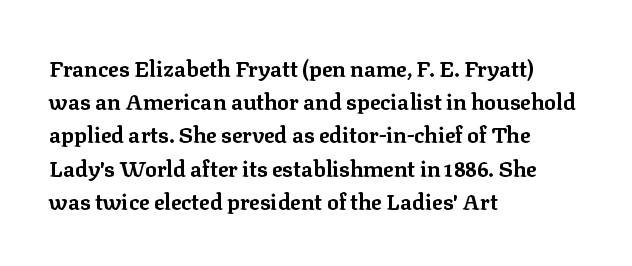
The image shows 22 px bold type, upright; set left-aligned, normal line spacing (1.51x), normal letter spacing, not underlined.
